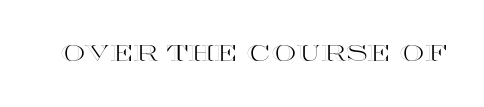
The image shows 22 px text type, upright; set normal letter spacing, not underlined.
